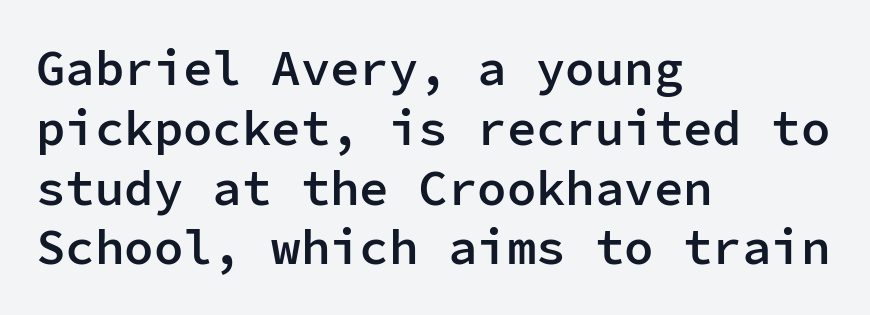
{"serif": "no", "italic": "no", "bold": "semi", "weight": "semibold", "width": "normal", "stroke_contrast": "low", "x_height": "medium", "monospaced": "yes", "underline": "no", "align": "left", "line_spacing_ratio": 1.22, "letter_spacing": "normal", "letter_spacing_em": 0.0, "glyph_px": 49}
